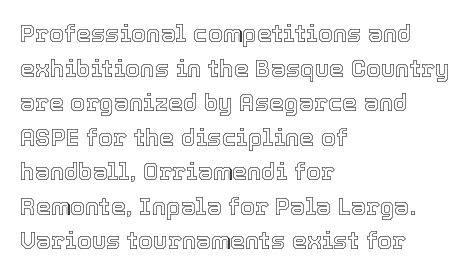
The compositor pushed each line to the left boundary. Compared with typical paragraphs, the rows here are spaced about the same. Here the glyphs are tracked normally, forming tight word shapes. Check the space under the baseline: it is left empty. You can tell it's not italic because the verticals are truly vertical.
